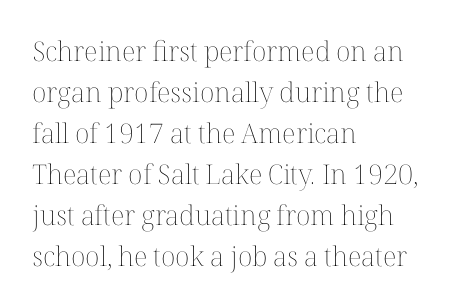
On a weight scale, this lands at 450 or below. The passage shown has conventional tracking throughout. A normal amount of white space separates one row of letters from the next. The rag falls on the right side of this text block.
